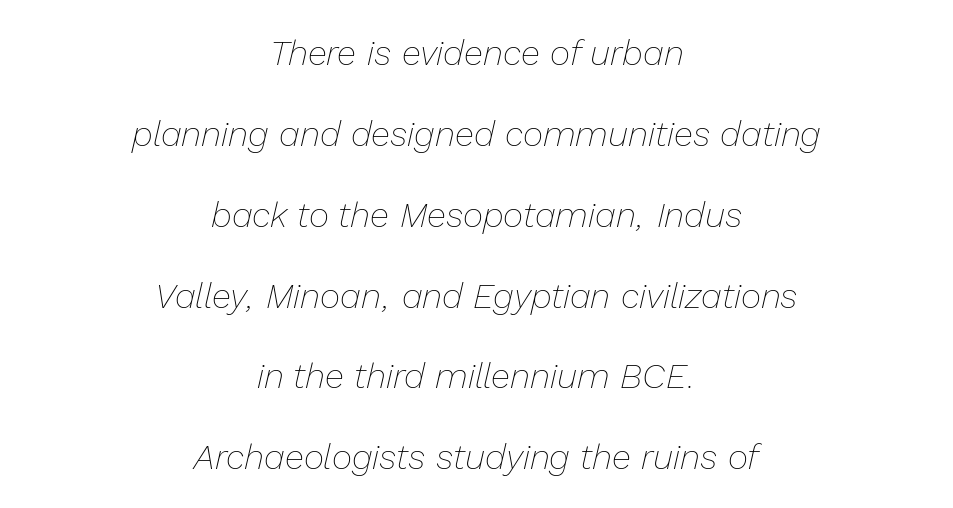
Q: Is the text bold? A: No.
Q: Is the text italic (slanted)? A: Yes, it leans right by about 13 degrees.
Q: Is the text underlined? A: No.
Q: How is the paragraph aligned? A: Centered.
Q: Is the spacing between letters normal or unusually wide? A: Normal.
Q: Is the spacing between lines tight, normal or loose? A: Loose.
Q: Width (condensed, normal, or wide)? A: Normal.
Q: Stroke contrast? A: Low.
Q: x-height? A: Medium.
Q: Monospaced? A: No.
